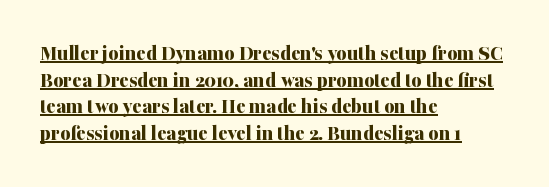
Set as a true bold cut, around the 700 mark. The tracking reads as untouched default to a designer's eye. Is the block centered? No — it sits flush against the left margin. What decoration does the sample have? An underline. These lines were composed using upright roman letters.
